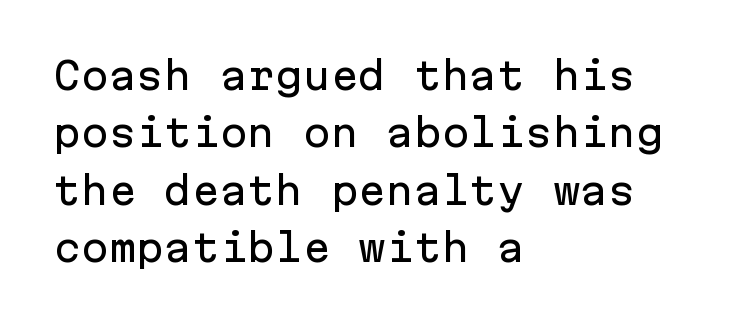
Line beginnings align vertically; line endings do not. Note the uniform advance width — an 'i' takes as much space as an 'm'. The typeface chosen for these lines omits serifs. What's the leading like? Ordinary, nothing unusual. Any mark beneath the type? The region is blank. A typesetter would mark this as roman, not italic.
